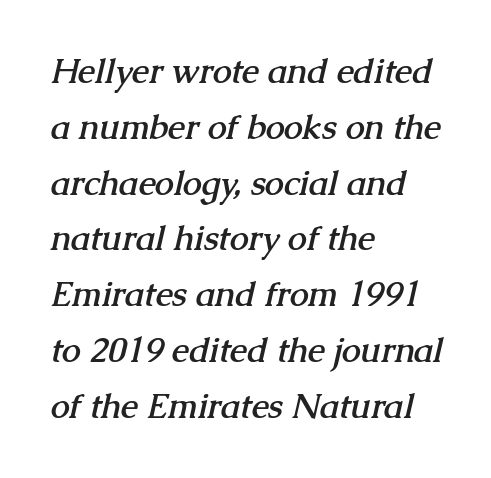
The image shows 34 px semibold serif type; set left-aligned, normal line spacing (1.64x), normal letter spacing, not underlined; medium stroke contrast and a medium x-height.
